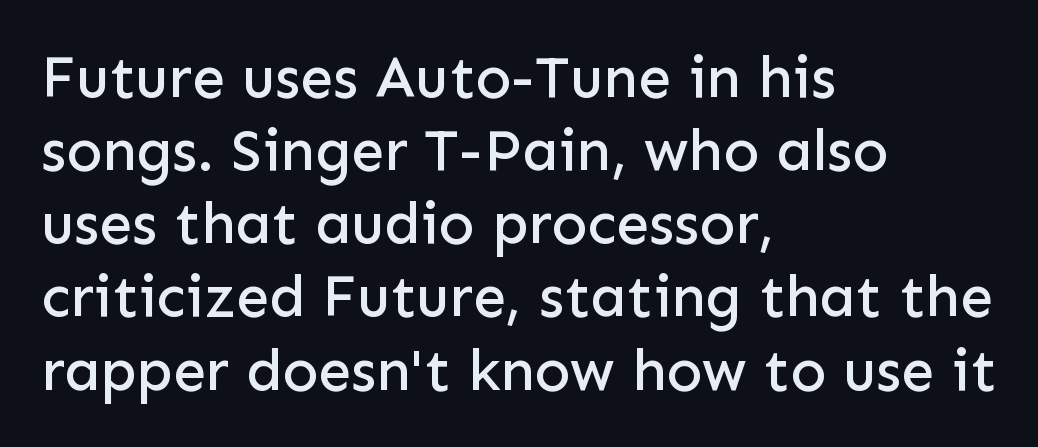
Q: Is the text italic (slanted)? A: No, it is upright.
Q: Is the typeface a serif or a sans-serif typeface? A: Sans-serif.
Q: Is the text underlined? A: No.
Q: How is the paragraph aligned? A: Left-aligned.
Q: Is the spacing between letters normal or unusually wide? A: Normal.
Q: Width (condensed, normal, or wide)? A: Normal.
Q: Stroke contrast? A: Low.
Q: x-height? A: Medium.
Q: Monospaced? A: No.
